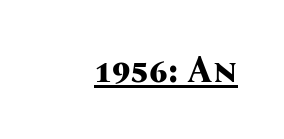
{"serif": "yes", "italic": "no", "bold": "yes", "weight": "bold", "width": "normal", "stroke_contrast": "medium", "x_height": "medium", "monospaced": "no", "underline": "yes", "align": "right", "letter_spacing": "normal", "letter_spacing_em": 0.0, "glyph_px": 37}
